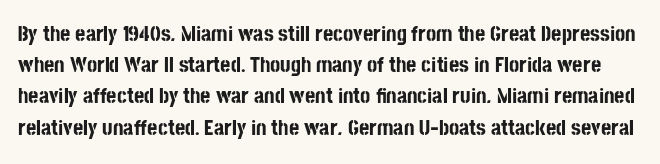
The image shows 22 px bold type, upright; set normal line spacing (1.42x), normal letter spacing, not underlined.
